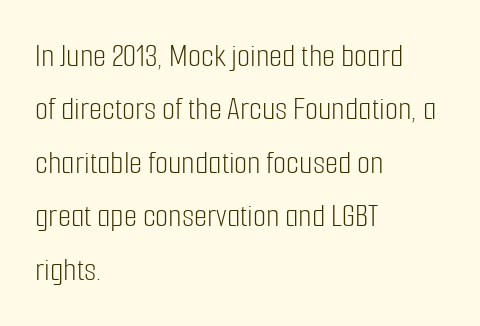
A typesetter would call this proportional, since set widths differ per character. Honestly, the letter spacing is just normal — you wouldn't notice it. Rendered with straight, roman letterforms. Glance below the letters and you will spot only blank space. Every row of glyphs begins at an identical x-position on the left. A sans-serif font was chosen for this passage.
